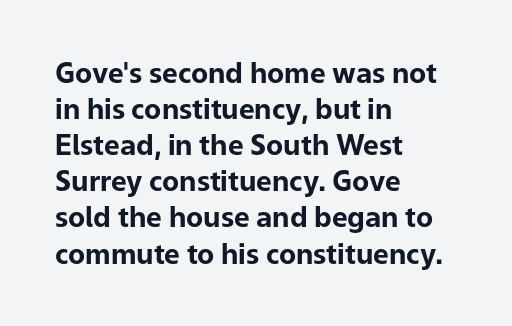
Note the varied advance widths — an 'i' is clearly narrower than an 'm'. Where is the straight margin? On the left. The specimen reads as upright at a glance. Clear beneath every line of the passage.
